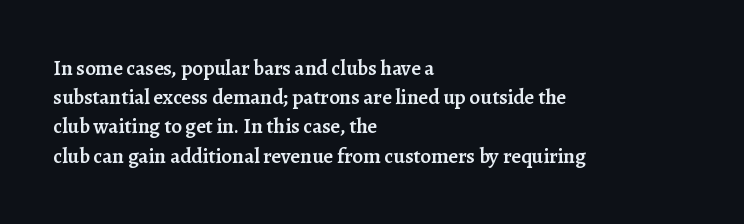
The face used here is a semibold: visibly heavier than regular, lighter than bold. Italic? Not at all — the glyphs are vertical. Default kerning and tracking; the words read as compact shapes. The paragraph shown leans on its left margin. Clear beneath every line of the passage.
